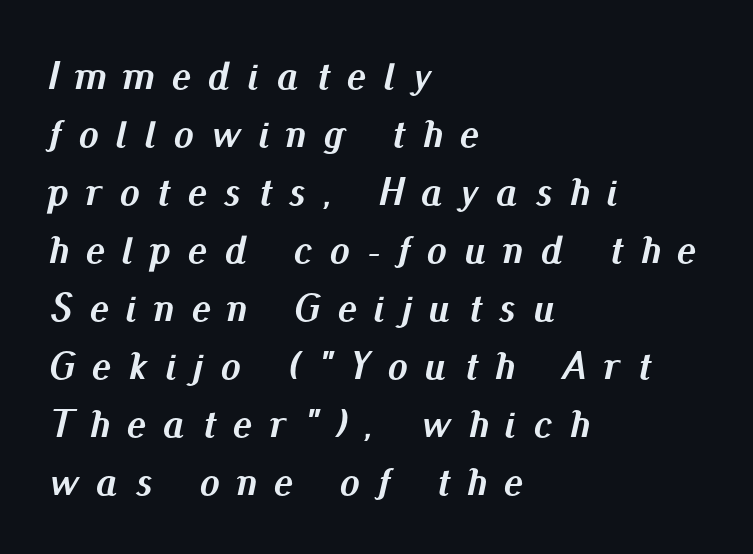
Q: Is the text bold? A: Yes.
Q: Is the text italic (slanted)? A: Yes, it leans right by about 13 degrees.
Q: Is the text underlined? A: No.
Q: How is the paragraph aligned? A: Left-aligned.
Q: Is the spacing between letters normal or unusually wide? A: Unusually wide.
Q: Is the spacing between lines tight, normal or loose? A: Normal.
Q: Width (condensed, normal, or wide)? A: Normal.
Q: Stroke contrast? A: Medium.
Q: x-height? A: Small.
Q: Monospaced? A: No.
